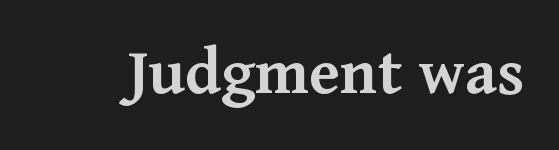
Is the letter spacing exaggerated? No — it looks like the ordinary default. The glyphs are unaccompanied by any horizontal stroke below them. The face used here is proportionally spaced, like ordinary book or web type. This is the in-between weight designers call semibold or demi. A typesetter would label this face a serif.
